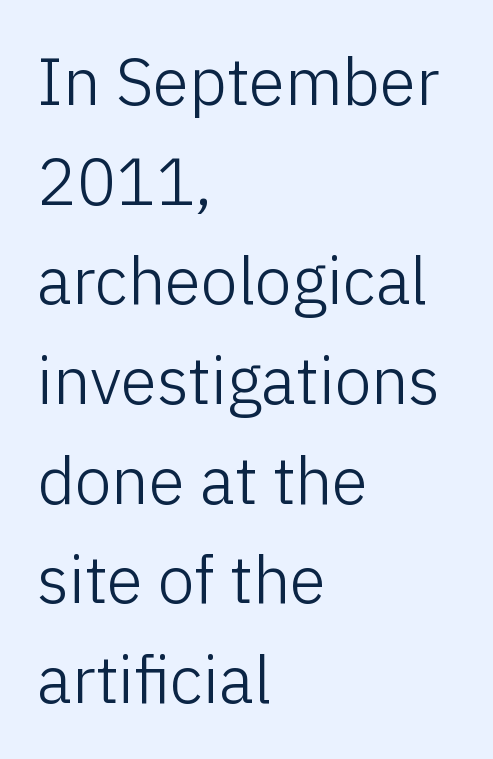
{"serif": "no", "italic": "no", "bold": "no", "weight": "light", "width": "normal", "stroke_contrast": "low", "x_height": "medium", "monospaced": "no", "underline": "no", "align": "left", "line_spacing": "normal", "line_spacing_ratio": 1.51, "letter_spacing": "normal", "letter_spacing_em": 0.0, "glyph_px": 66}
